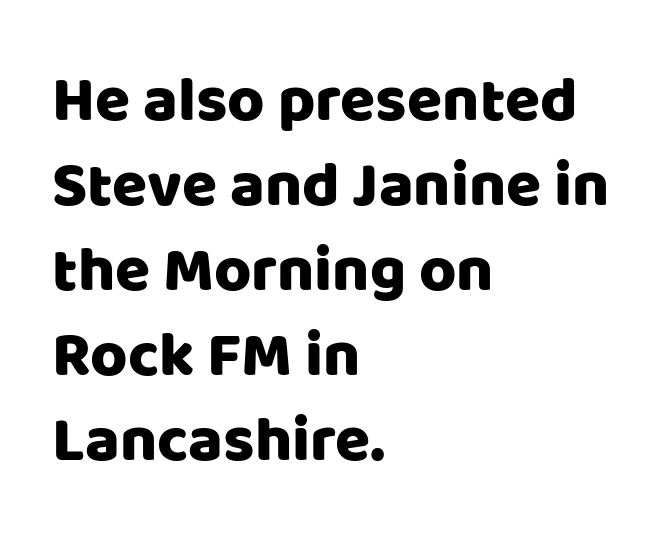
The image shows 64 px sans-serif type, upright; set left-aligned, normal line spacing (1.33x), normal letter spacing, not underlined; low stroke contrast and a large x-height.
